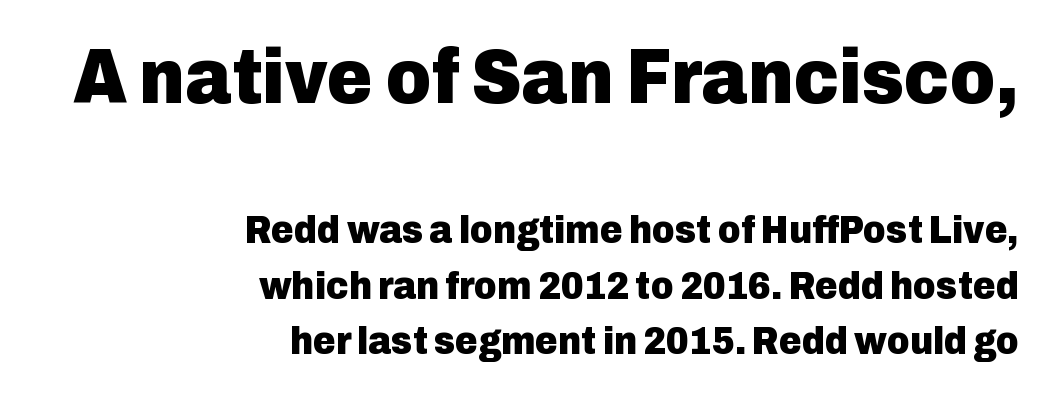
Q: Is the text bold? A: Yes.
Q: Is the text italic (slanted)? A: No, it is upright.
Q: Is the typeface a serif or a sans-serif typeface? A: Sans-serif.
Q: Is the text underlined? A: No.
Q: How is the paragraph aligned? A: Right-aligned.
Q: Is the spacing between letters normal or unusually wide? A: Normal.
Q: Is the spacing between lines tight, normal or loose? A: Normal.
Q: Which block of text is set in a larger size, the first (top) or the second (bottom)? A: The first (top) one.
Q: Width (condensed, normal, or wide)? A: Normal.
Q: Stroke contrast? A: Low.
Q: x-height? A: Medium.
Q: Monospaced? A: No.
